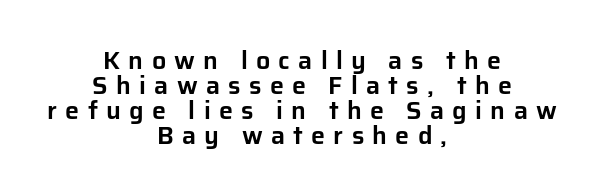
{"italic": "no", "underline": "no", "align": "center", "line_spacing": "tight", "line_spacing_ratio": 1.0, "letter_spacing": "wide", "letter_spacing_em": 0.33, "glyph_px": 25}
